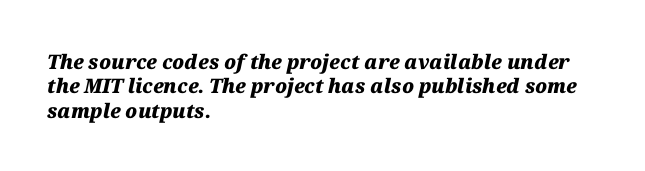
The image shows 20 px bold type, italic (leaning right); set left-aligned, line spacing 1.22x, normal letter spacing, not underlined.
